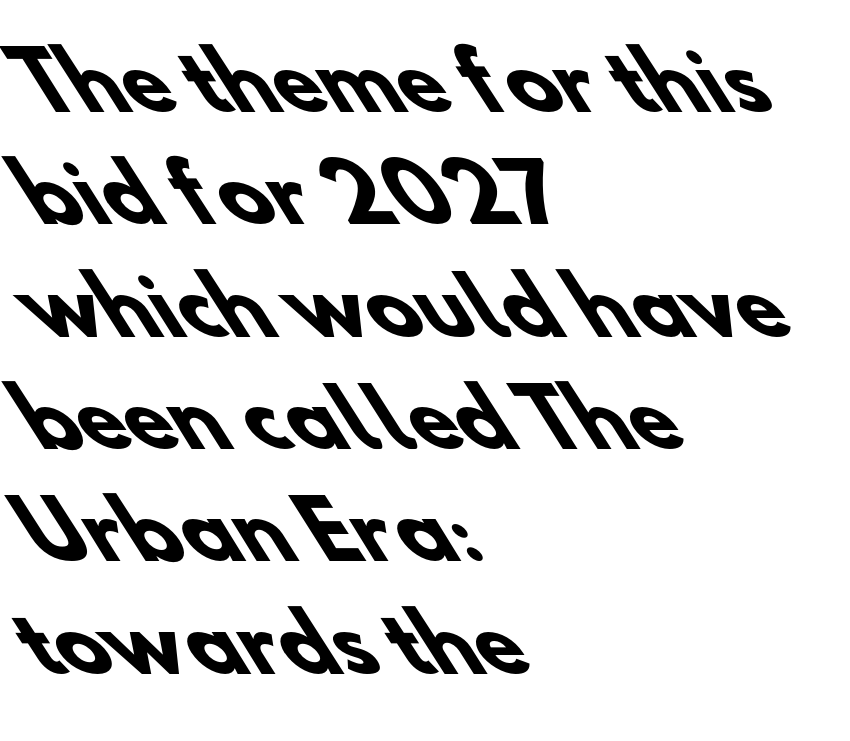
{"serif": "no", "bold": "yes", "weight": "heavy", "width": "normal", "stroke_contrast": "low", "x_height": "small", "monospaced": "no", "underline": "no", "align": "left", "line_spacing": "normal", "line_spacing_ratio": 1.44, "letter_spacing": "normal", "letter_spacing_em": 0.0, "glyph_px": 78}
